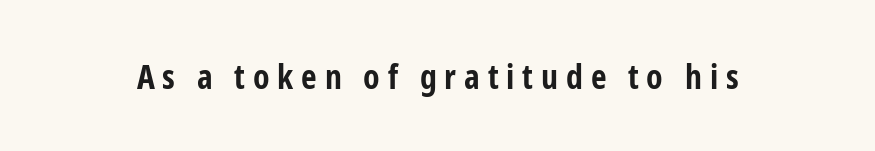
Honestly, there is no underline to notice here at all. Typesetter's note: full bold, strokes at maximum text heaviness. Stroke terminals: plain, sans-serif. In terms of letterspacing, this is a distinctly airy, spread setting. The specimen reads as upright at a glance. You could not count columns in this text — the font is proportionally spaced.
